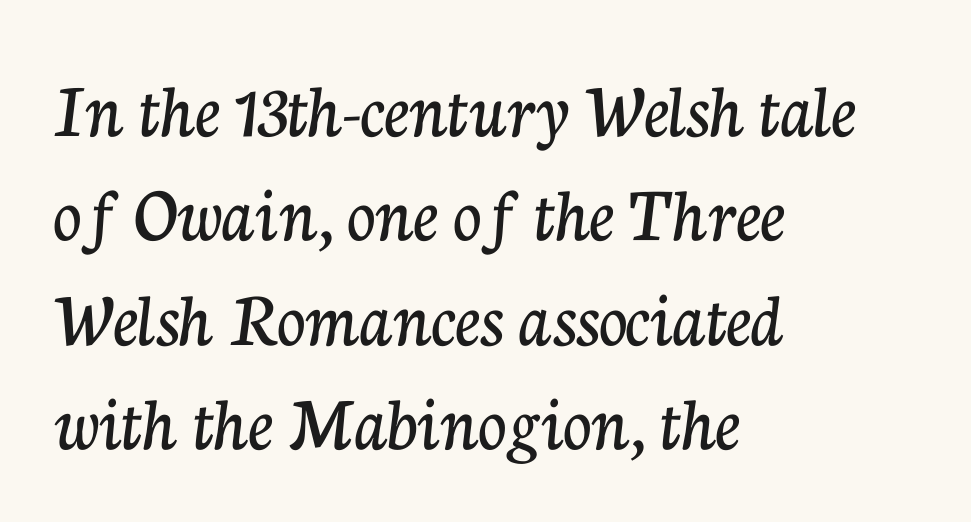
Descender tails drop into unmarked territory. Is this a fixed-width face? No — the glyphs have proportional, varying widths. Leftover space on each line is placed entirely after the last word. Observe the serifs anchoring each vertical stroke in this sample. This block has exactly the height ordinary leading produces.
